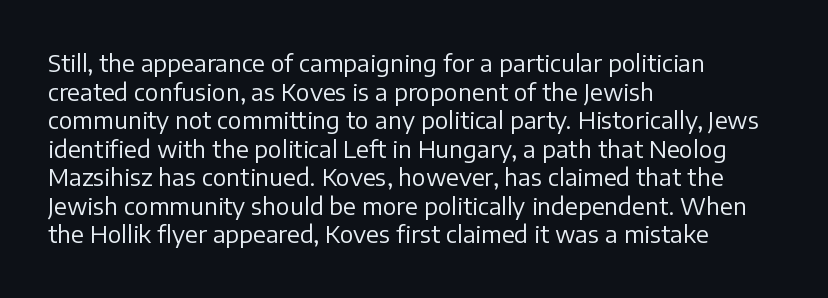
{"italic": "no", "bold": "no", "underline": "no", "align": "left", "line_spacing_ratio": 1.24, "letter_spacing": "normal", "letter_spacing_em": 0.0, "glyph_px": 23}
